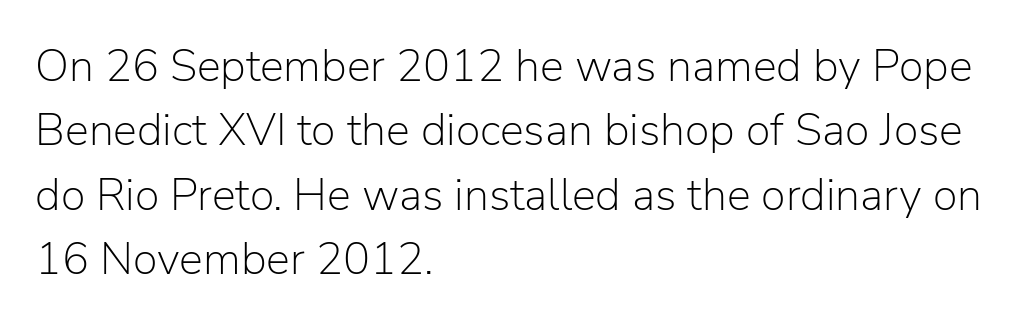
Q: Is the text bold? A: No.
Q: Is the text italic (slanted)? A: No, it is upright.
Q: Is the typeface a serif or a sans-serif typeface? A: Sans-serif.
Q: Is the text underlined? A: No.
Q: How is the paragraph aligned? A: Left-aligned.
Q: Is the spacing between letters normal or unusually wide? A: Normal.
Q: Is the spacing between lines tight, normal or loose? A: Normal.
Q: Width (condensed, normal, or wide)? A: Normal.
Q: Stroke contrast? A: Low.
Q: x-height? A: Medium.
Q: Monospaced? A: No.
